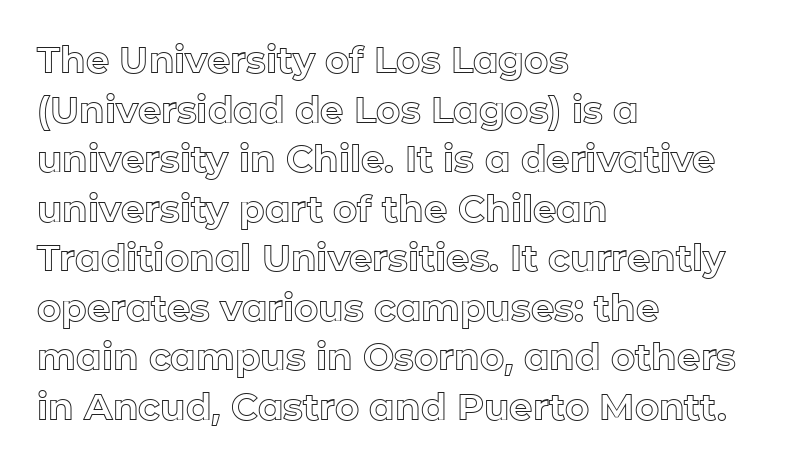
Ascenders rise straight up at ninety degrees. Teacher's note: observe the even left margin — that is flush-left alignment. Beneath every word, the page is bare. Horizontal bands of white between lines are of average thickness. You could not count columns in this text — the font is proportionally spaced. The gaps between neighbouring characters are ordinary and unremarkable.
